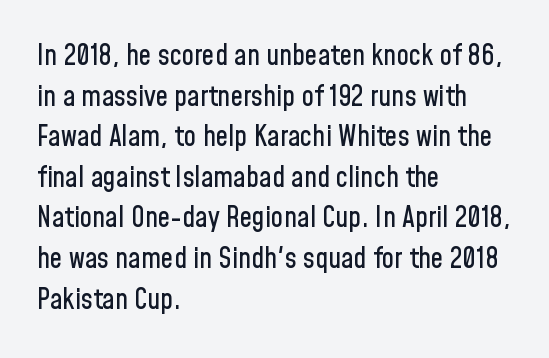
These lines are set flush left with a ragged right edge. The words here are not underlined. The line texture is even and compact thanks to regular tracking. The block of text has a typical density, with ordinary space between rows. The rendering uses natural spacing where letterforms have individual widths.
